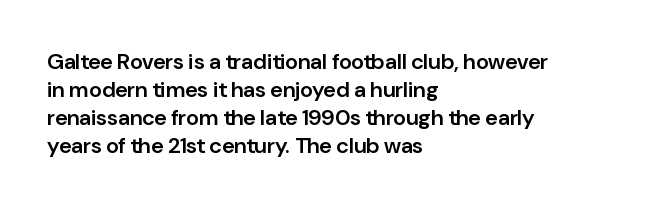
The image shows 22 px text type, upright; set left-aligned, normal line spacing (1.28x), normal letter spacing, not underlined.
